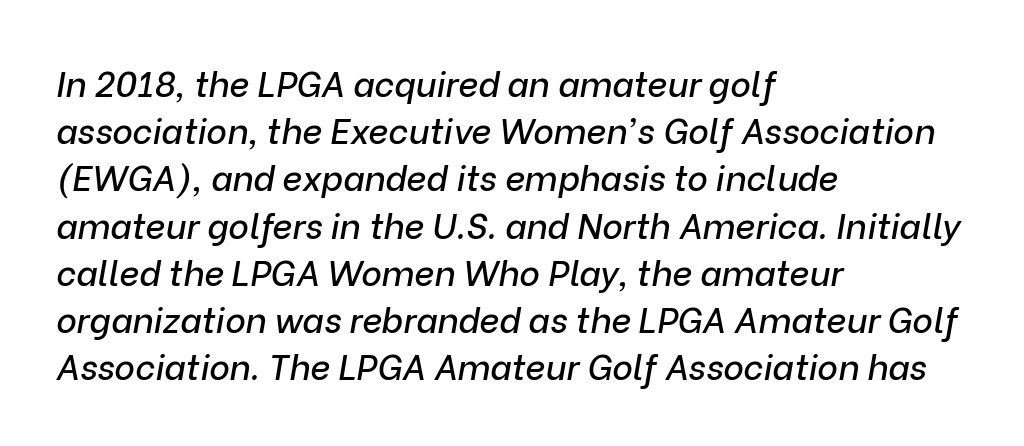
The image shows 35 px text type, italic (leaning right); set left-aligned, normal line spacing (1.35x), normal letter spacing, not underlined; low stroke contrast and a medium x-height.
